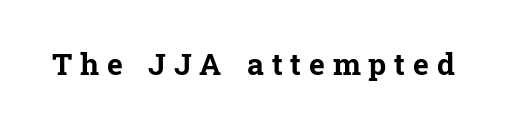
Check the space under the baseline: it is left empty. Classification — serif. A dark, heavy texture on the line: the type is bold. Tracking here is generous; glyphs stand well apart from one another. Style check: upright. Think of a printed novel: that variable character pitch is what you see here.
